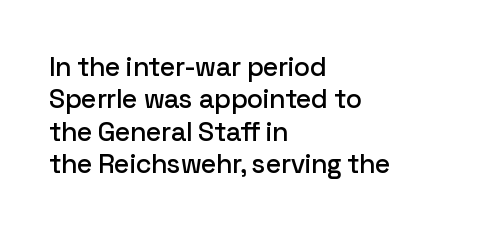
Q: Is the text italic (slanted)? A: No, it is upright.
Q: Is the text underlined? A: No.
Q: How is the paragraph aligned? A: Left-aligned.
Q: Is the spacing between letters normal or unusually wide? A: Normal.
